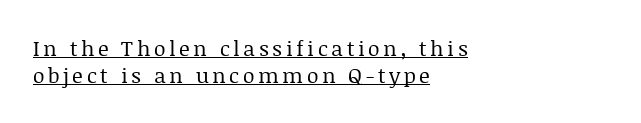
{"italic": "no", "bold": "no", "underline": "yes", "align": "left", "line_spacing": "normal", "line_spacing_ratio": 1.28, "glyph_px": 21}
